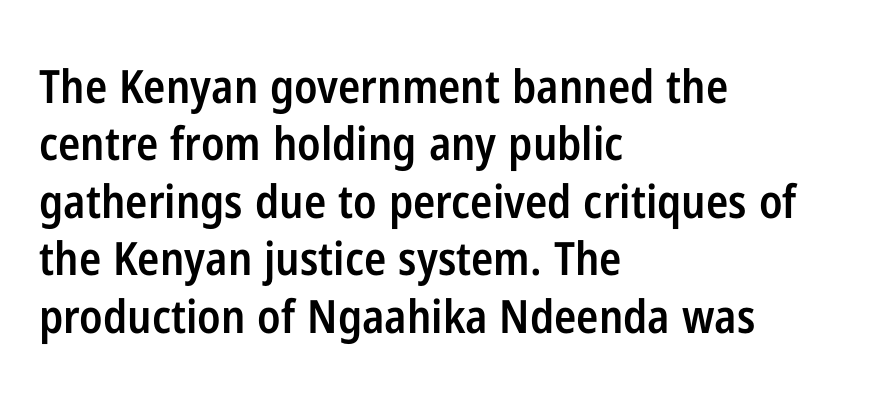
The image shows 46 px semibold, condensed sans-serif type, upright; set left-aligned, normal line spacing (1.25x), normal letter spacing, not underlined; low stroke contrast and a medium x-height.
